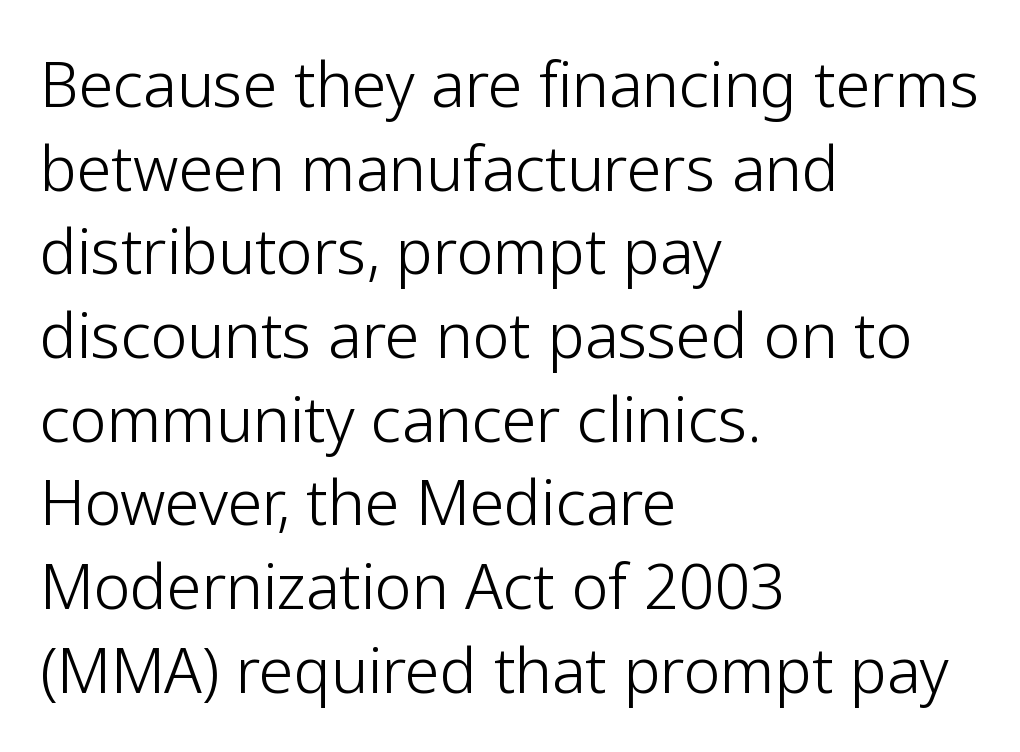
Each row of text sits above clean, open space. Glyph-to-glyph distance matches everyday printed text. The passage shown is typed in a proportional face where columns would drift. Characters remain perfectly vertical along every line.
